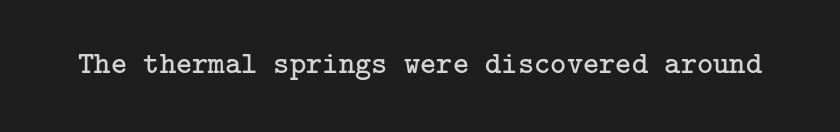
{"serif": "yes", "italic": "no", "bold": "no", "weight": "regular", "width": "normal", "stroke_contrast": "low", "x_height": "medium", "underline": "no", "letter_spacing": "normal", "letter_spacing_em": 0.0, "glyph_px": 31}
